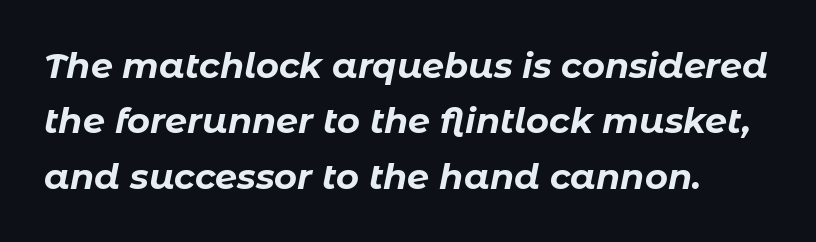
Q: Is the text bold? A: Yes.
Q: Is the text italic (slanted)? A: Yes, it leans right by about 11 degrees.
Q: Is the text underlined? A: No.
Q: Is the spacing between letters normal or unusually wide? A: Normal.
Q: Is the spacing between lines tight, normal or loose? A: Normal.
Q: Width (condensed, normal, or wide)? A: Normal.
Q: Stroke contrast? A: Low.
Q: x-height? A: Medium.
Q: Monospaced? A: No.
